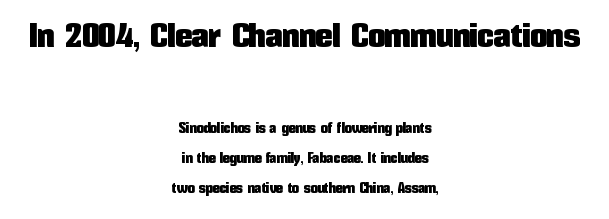
Q: Is the text italic (slanted)? A: No, it is upright.
Q: Is the typeface a serif or a sans-serif typeface? A: Sans-serif.
Q: Is the text underlined? A: No.
Q: How is the paragraph aligned? A: Centered.
Q: Is the spacing between letters normal or unusually wide? A: Normal.
Q: Is the spacing between lines tight, normal or loose? A: Loose.
Q: Which block of text is set in a larger size, the first (top) or the second (bottom)? A: The first (top) one.
Q: Width (condensed, normal, or wide)? A: Condensed.
Q: Stroke contrast? A: Low.
Q: x-height? A: Medium.
Q: Monospaced? A: No.
